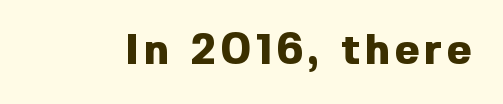
The image shows 42 px heavy sans-serif type, upright; set not underlined; a medium x-height.
